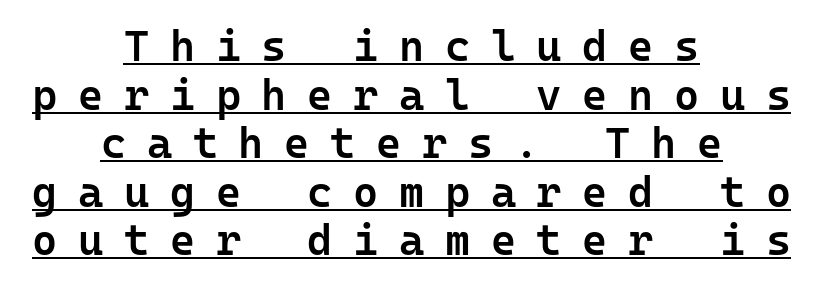
Q: Is the text bold? A: Semi-bold.
Q: Is the text italic (slanted)? A: No, it is upright.
Q: Is the typeface a serif or a sans-serif typeface? A: Sans-serif.
Q: Is the text underlined? A: Yes.
Q: How is the paragraph aligned? A: Centered.
Q: Is the spacing between letters normal or unusually wide? A: Unusually wide.
Q: Is the spacing between lines tight, normal or loose? A: Tight.
Q: Width (condensed, normal, or wide)? A: Normal.
Q: Stroke contrast? A: Low.
Q: x-height? A: Medium.
Q: Monospaced? A: Yes.
